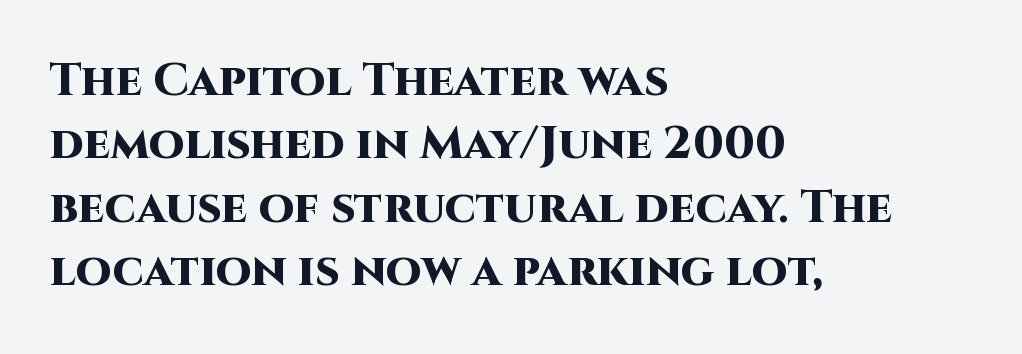
Q: Is the text bold? A: Yes.
Q: Is the text italic (slanted)? A: No, it is upright.
Q: Is the typeface a serif or a sans-serif typeface? A: Sans-serif.
Q: Is the text underlined? A: No.
Q: How is the paragraph aligned? A: Left-aligned.
Q: Is the spacing between letters normal or unusually wide? A: Normal.
Q: Is the spacing between lines tight, normal or loose? A: Normal.
Q: Width (condensed, normal, or wide)? A: Normal.
Q: Stroke contrast? A: High.
Q: x-height? A: Large.
Q: Monospaced? A: No.
